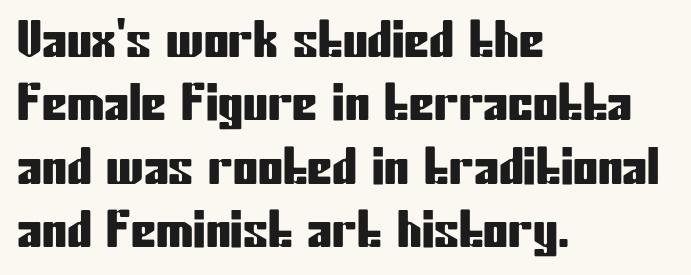
Q: Is the text italic (slanted)? A: No, it is upright.
Q: Is the typeface a serif or a sans-serif typeface? A: Sans-serif.
Q: Is the text underlined? A: No.
Q: How is the paragraph aligned? A: Left-aligned.
Q: Is the spacing between letters normal or unusually wide? A: Normal.
Q: Is the spacing between lines tight, normal or loose? A: Normal.
Q: Width (condensed, normal, or wide)? A: Condensed.
Q: Stroke contrast? A: Low.
Q: x-height? A: Medium.
Q: Monospaced? A: No.
